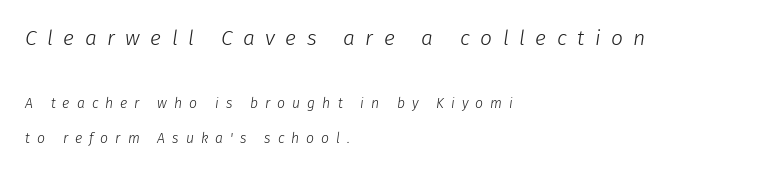
The initial chunk of copy outweighs the following chunk in type size. Plain, unruled lines of type. Stems and bowls with no extra thickness — not bold. Students, note that the glyphs here are deliberately spaced far apart. Observe the lean: these are italic letterforms. What's the leading like? Stretched, with rows far apart.
